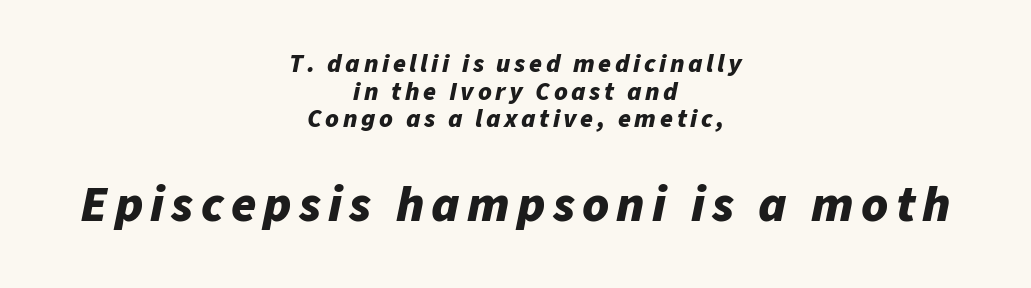
Note the varied advance widths — an 'i' is clearly narrower than an 'm'. The passage shown stacks its lines with hardly any gap. The font is running at its bold setting. The strip under each line holds only bare page. Scale increases going downward across the two blocks.
